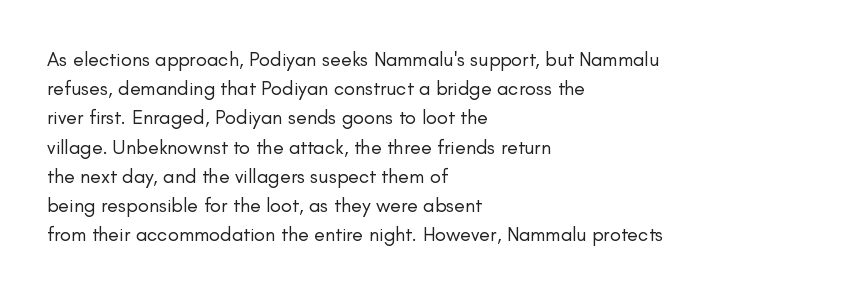
Q: Is the text bold? A: No.
Q: Is the text italic (slanted)? A: No, it is upright.
Q: Is the text underlined? A: No.
Q: How is the paragraph aligned? A: Left-aligned.
Q: Is the spacing between letters normal or unusually wide? A: Normal.
Q: Is the spacing between lines tight, normal or loose? A: Normal.
